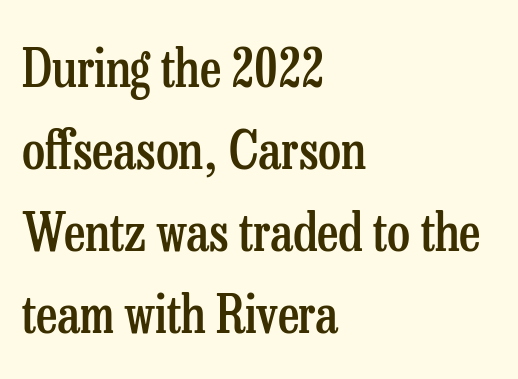
{"serif": "yes", "italic": "no", "bold": "semi", "weight": "semibold", "width": "condensed", "stroke_contrast": "low", "x_height": "medium", "monospaced": "no", "underline": "no", "align": "left", "line_spacing": "normal", "line_spacing_ratio": 1.58, "letter_spacing": "normal", "letter_spacing_em": 0.0, "glyph_px": 52}
